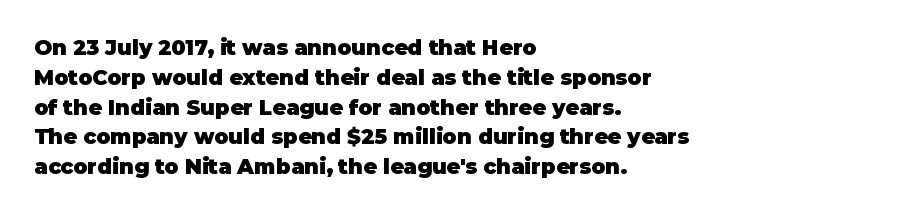
{"italic": "no", "bold": "yes", "underline": "no", "align": "left", "line_spacing": "normal", "line_spacing_ratio": 1.42, "letter_spacing": "normal", "letter_spacing_em": 0.0, "glyph_px": 21}
